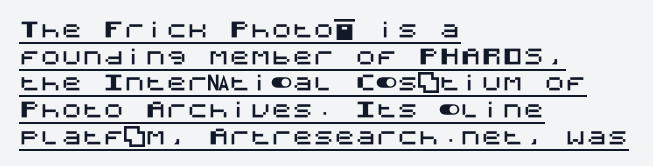
{"italic": "no", "underline": "yes", "align": "left", "line_spacing": "normal", "line_spacing_ratio": 1.27, "letter_spacing": "normal", "letter_spacing_em": 0.0, "glyph_px": 21}
